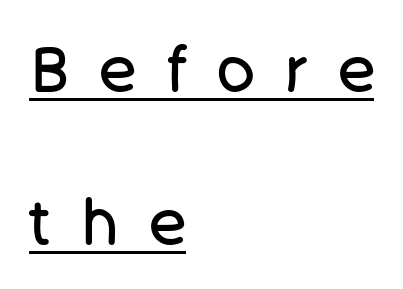
Each letter keeps its own natural width here, so spacing adapts to shape. The type sits square on the baseline with zero lean. The letterforms sit at book weight or below. Short note: letters widely spaced.
